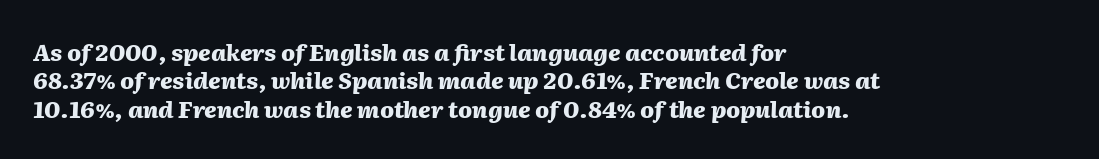
The font's italic variant was chosen for this text. These words are printed bold, with thick strokes throughout. Glyph-to-glyph distance matches everyday printed text. Casual observation: everything's shoved over to the left.
